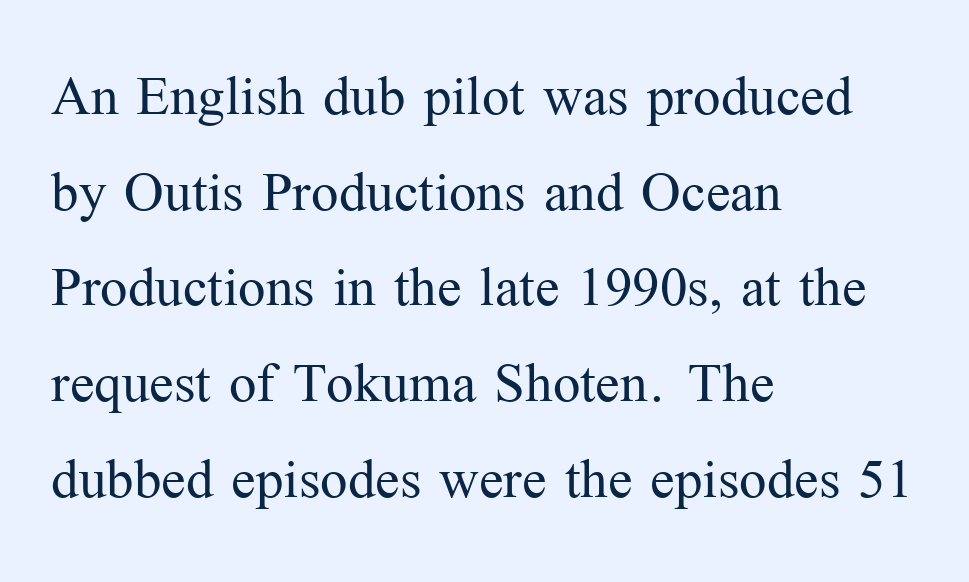
Ink coverage per letter is moderate at most. Left-aligned paragraph, ragged on the right. The rendering keeps characters at their native spacing. The words here are not underlined. This is serif lettering, the kind often seen in printed books. Posture: upright roman.
